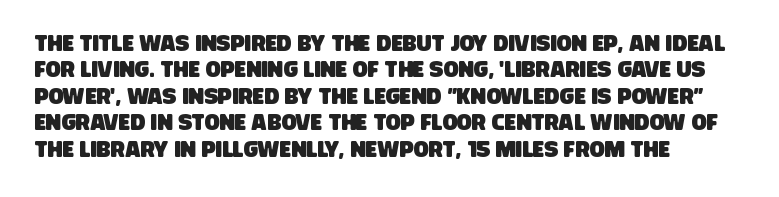
{"underline": "no", "align": "left", "line_spacing_ratio": 1.2, "letter_spacing": "normal", "letter_spacing_em": 0.0, "glyph_px": 22}
